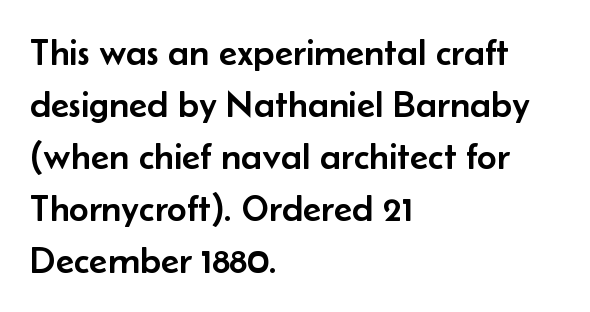
A classic flush-left, rag-right setting is used for this passage. I'd call this a sans setting — the letters go barefoot. Varying glyph widths throughout — classic text-font behaviour. Does the leading feel generous? No, just average.
